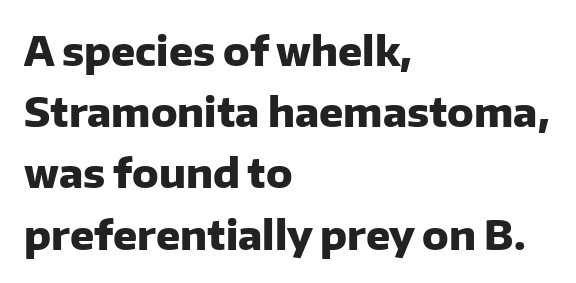
{"serif": "no", "italic": "no", "bold": "yes", "weight": "heavy", "width": "normal", "stroke_contrast": "low", "x_height": "medium", "monospaced": "no", "underline": "no", "align": "left", "line_spacing": "normal", "line_spacing_ratio": 1.53, "letter_spacing": "normal", "letter_spacing_em": 0.0, "glyph_px": 40}
